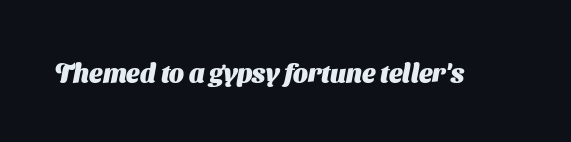
{"bold": "yes", "underline": "no", "letter_spacing": "normal", "letter_spacing_em": 0.0, "glyph_px": 26}
